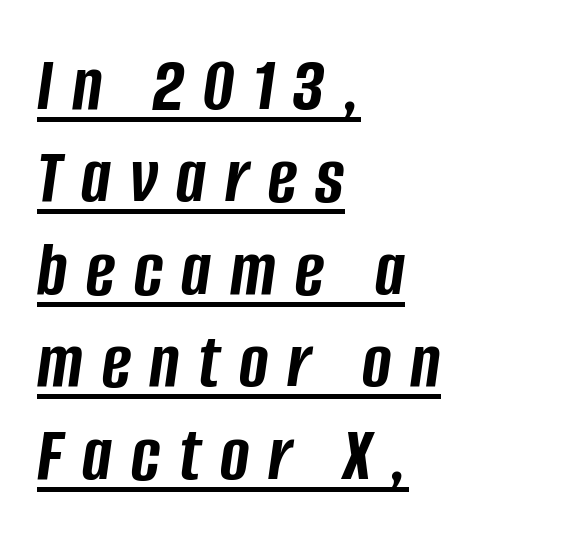
Each glyph is drawn with heavy, bold strokes. The letterforms stand isolated, each surrounded by extra space. Students, observe the line beneath the letters — that is underlining. The lines in this sample share a left origin and differ only in where they stop.
